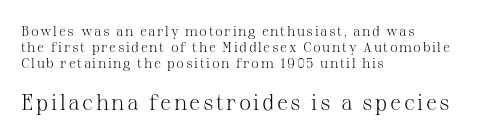
Ink coverage per letter is moderate at most. These lines were composed using upright roman letters. Scale increases going downward across the two blocks. Just letters on the line, the space beneath them empty.
